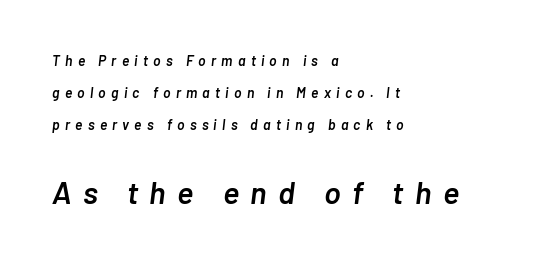
Q: Is the text bold? A: Semi-bold.
Q: Is the text italic (slanted)? A: Yes, it leans right by about 7 degrees.
Q: Is the text underlined? A: No.
Q: How is the paragraph aligned? A: Left-aligned.
Q: Is the spacing between letters normal or unusually wide? A: Unusually wide.
Q: Is the spacing between lines tight, normal or loose? A: Loose.
Q: Which block of text is set in a larger size, the first (top) or the second (bottom)? A: The second (bottom) one.
Q: Width (condensed, normal, or wide)? A: Normal.
Q: Stroke contrast? A: Low.
Q: x-height? A: Medium.
Q: Monospaced? A: No.
